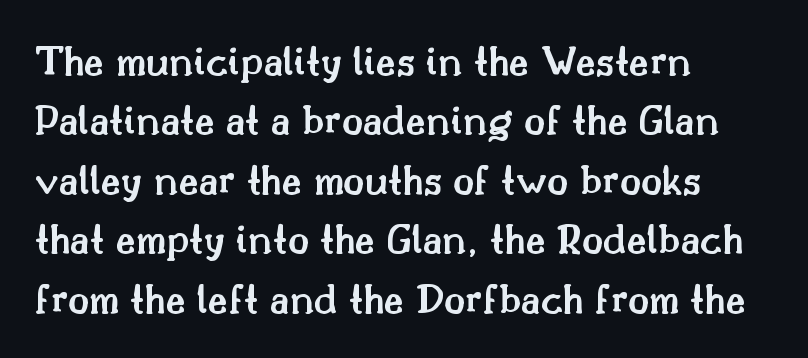
Tracking value appears to be zero — textbook default spacing. The passage shown is typeset with a serif family. Spacing verdict: proportional, widths tailored to each character. You can tell it's not italic because the verticals are truly vertical. In CSS terms this would be text-align: left.
